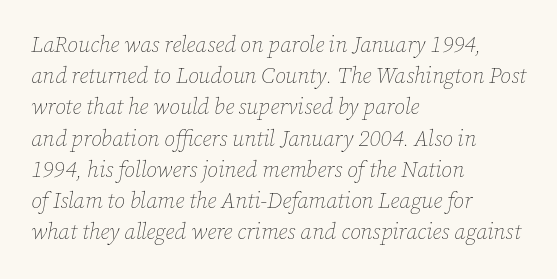
The image shows 22 px text type, italic (leaning right); set left-aligned, normal line spacing (1.42x), normal letter spacing, not underlined.
